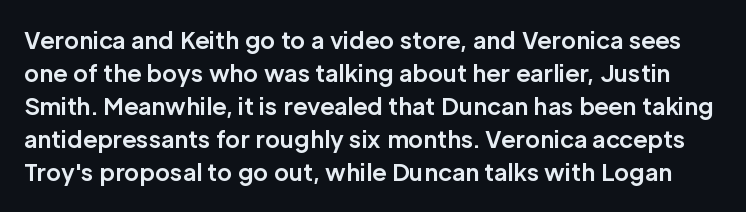
The image shows 23 px bold type, upright; set normal line spacing (1.44x), normal letter spacing, not underlined.
